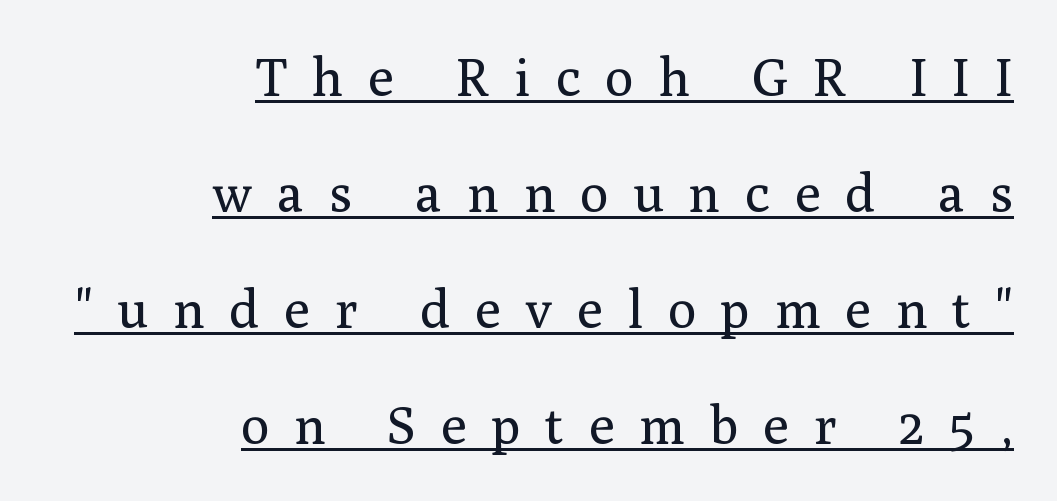
{"serif": "yes", "italic": "no", "bold": "no", "weight": "regular", "width": "normal", "stroke_contrast": "medium", "x_height": "medium", "monospaced": "no", "underline": "yes", "align": "right", "line_spacing": "loose", "line_spacing_ratio": 2.19, "letter_spacing": "wide", "letter_spacing_em": 0.47, "glyph_px": 53}
